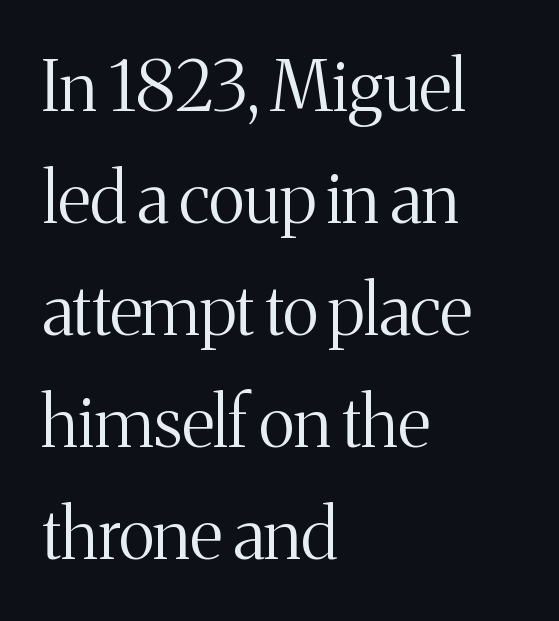
{"serif": "yes", "italic": "no", "bold": "no", "weight": "light", "width": "normal", "stroke_contrast": "medium", "x_height": "medium", "monospaced": "no", "underline": "no", "align": "left", "line_spacing": "normal", "line_spacing_ratio": 1.6, "letter_spacing": "normal", "letter_spacing_em": 0.0, "glyph_px": 70}
